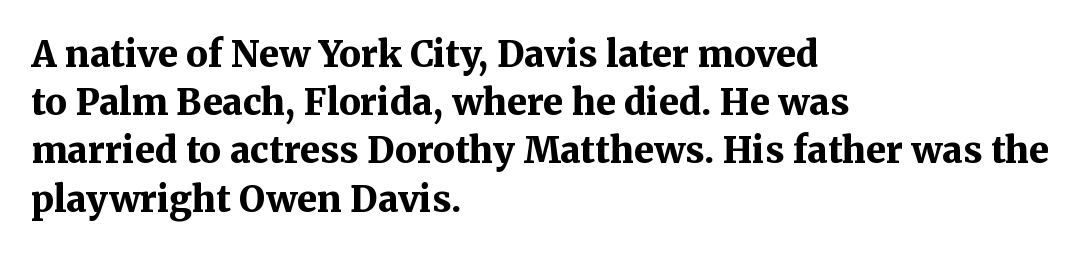
The image shows 36 px bold serif type, upright; set left-aligned, normal line spacing (1.34x), normal letter spacing, not underlined; medium stroke contrast and a medium x-height.
